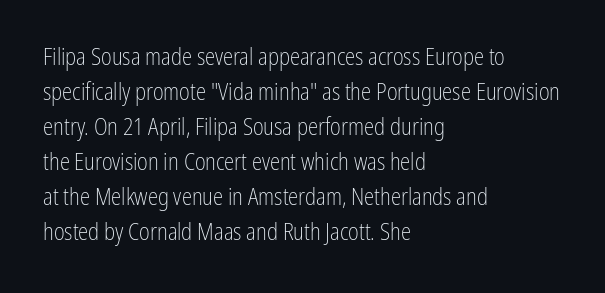
Weight: not bold — regular or lighter. The typesetter chose a ragged-right arrangement here. Each new line begins a customary step beneath the previous one. You could call the tracking neutral — neither tight nor loose. Only glyphs here, with clear space below each row. You can tell it's not italic because the verticals are truly vertical.
